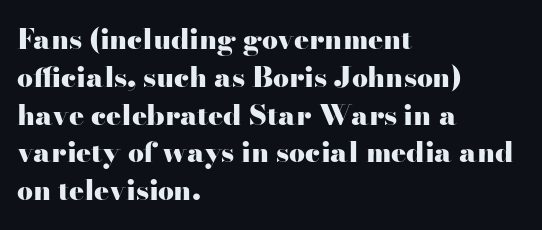
The image shows 28 px heavy, wide serif type, upright; set left-aligned, normal line spacing (1.35x), normal letter spacing, not underlined; high stroke contrast and a small x-height.
